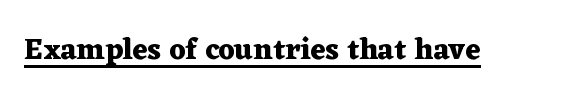
Q: Is the text bold? A: Yes.
Q: Is the text italic (slanted)? A: No, it is upright.
Q: Is the typeface a serif or a sans-serif typeface? A: Serif.
Q: Is the text underlined? A: Yes.
Q: Is the spacing between letters normal or unusually wide? A: Normal.
Q: Width (condensed, normal, or wide)? A: Wide.
Q: Stroke contrast? A: Medium.
Q: x-height? A: Medium.
Q: Monospaced? A: No.
